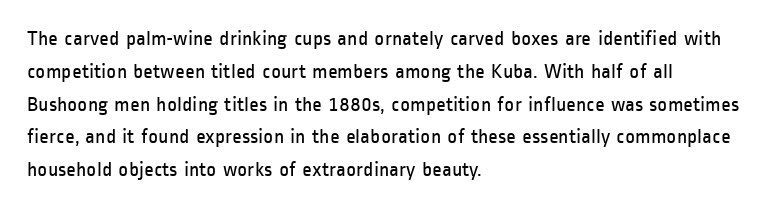
Upright lettering throughout. The rows are spaced the way most documents space them. These lines stack with their left ends in a neat column. The space beneath each line is pristine and unruled. This sample uses plain, unmodified letter spacing. Stem width sits at or under what a default text font uses.
